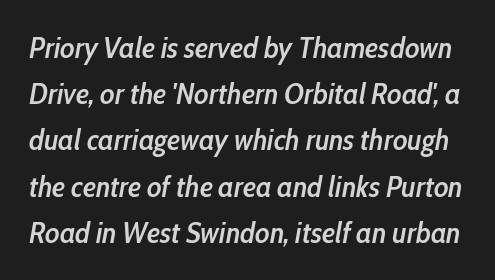
{"italic": "yes", "lean": "right", "slant_degrees": 10, "bold": "semi", "weight": "semibold", "width": "condensed", "stroke_contrast": "low", "x_height": "medium", "monospaced": "no", "underline": "no", "line_spacing": "normal", "line_spacing_ratio": 1.54, "letter_spacing": "normal", "letter_spacing_em": 0.0, "glyph_px": 30}
